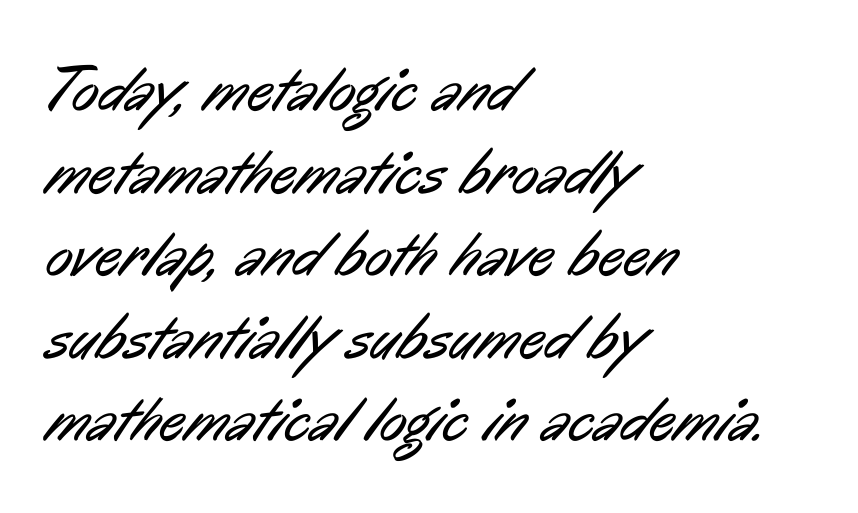
The image shows 63 px regular-weight, condensed sans-serif type; set left-aligned, normal line spacing (1.31x), normal letter spacing, not underlined; low stroke contrast and a medium x-height.
